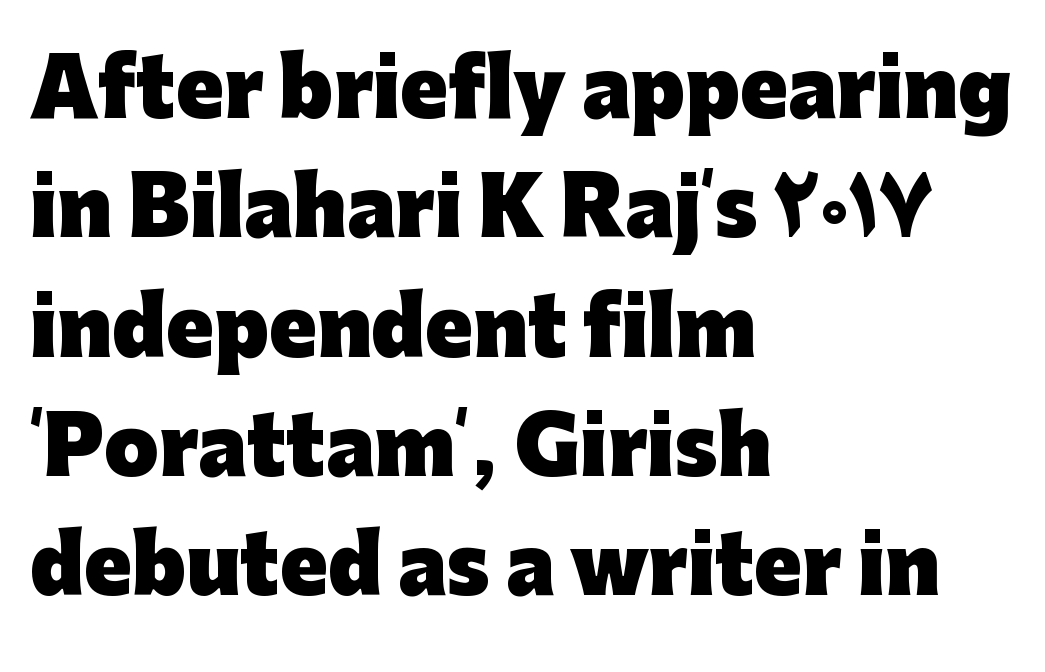
The image shows 78 px heavy sans-serif type, upright; set left-aligned, normal line spacing (1.53x), normal letter spacing, not underlined; low stroke contrast and a medium x-height.
